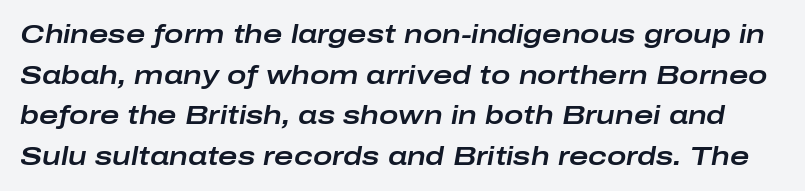
{"italic": "yes", "lean": "right", "slant_degrees": 10, "underline": "no", "line_spacing": "normal", "line_spacing_ratio": 1.56, "letter_spacing": "normal", "letter_spacing_em": 0.0, "glyph_px": 26}
